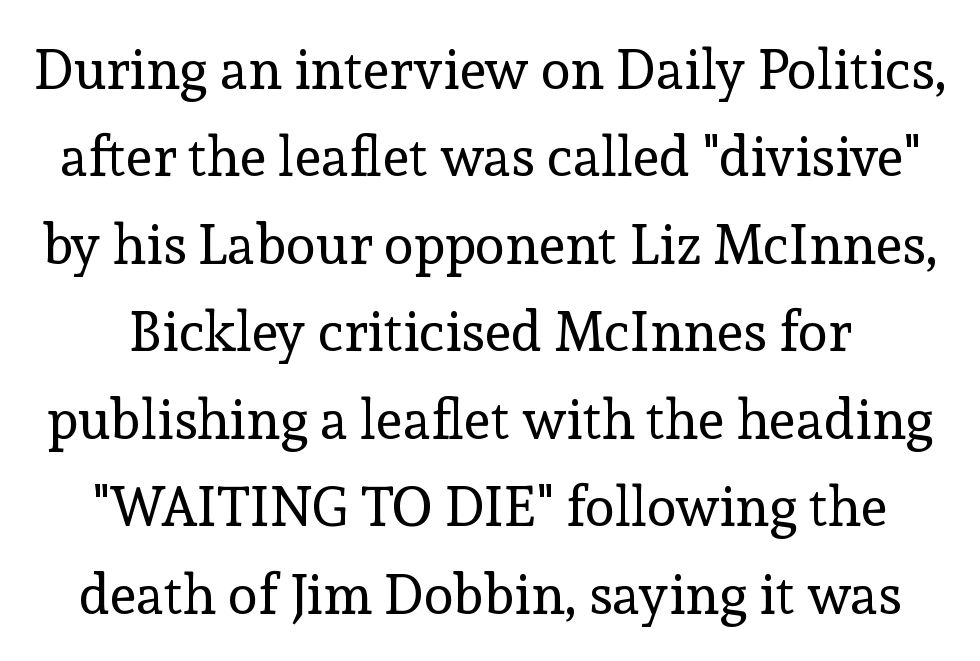
{"serif": "yes", "italic": "no", "bold": "no", "weight": "regular", "width": "normal", "x_height": "medium", "monospaced": "no", "underline": "no", "line_spacing": "normal", "line_spacing_ratio": 1.59, "letter_spacing": "normal", "letter_spacing_em": 0.0, "glyph_px": 55}
